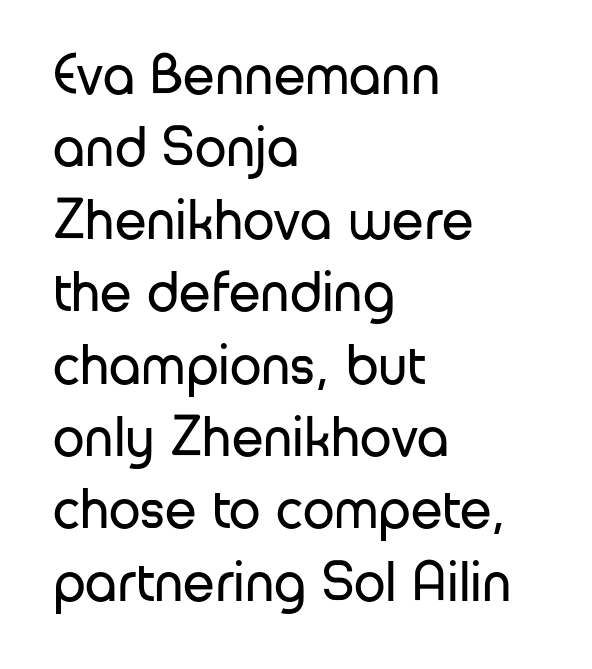
Rendered with straight, roman letterforms. The paragraph has a hard left edge and a soft right edge. No heavy texture on the line: the type isn't bold. Letter spacing: default.
